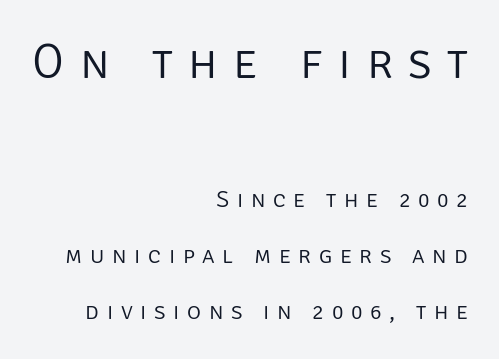
The text was rendered using a sans face with plain stroke endings. The leading is generous, giving the passage an open texture. This rendering features lettering with no underline. The rendering shrinks the type as you move from the upper chunk to the lower. Is this a heavy cut? Hardly; it is regular or lighter.
